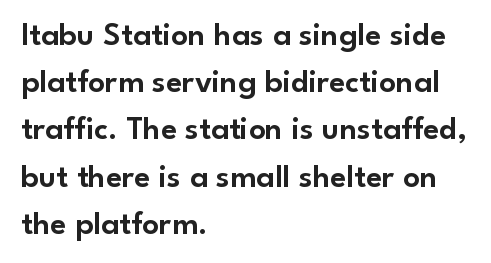
Q: Is the text italic (slanted)? A: No, it is upright.
Q: Is the typeface a serif or a sans-serif typeface? A: Sans-serif.
Q: Is the text underlined? A: No.
Q: How is the paragraph aligned? A: Left-aligned.
Q: Is the spacing between letters normal or unusually wide? A: Normal.
Q: Is the spacing between lines tight, normal or loose? A: Normal.
Q: Width (condensed, normal, or wide)? A: Normal.
Q: Stroke contrast? A: Low.
Q: x-height? A: Small.
Q: Monospaced? A: No.
